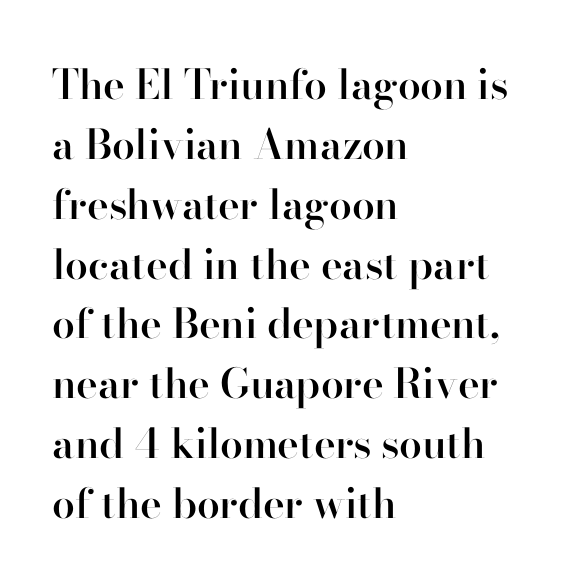
Leading: standard. The designer went with a serif here, giving each stem small feet. A clean baseline with only descenders dipping below it. Firm but not heavy-handed strokes: this text is semibold. You could call the tracking neutral — neither tight nor loose.
